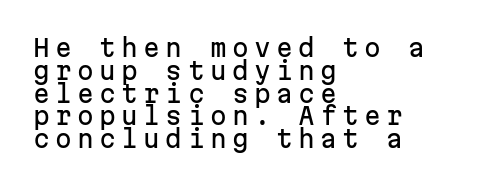
Q: Is the text italic (slanted)? A: No, it is upright.
Q: Is the text underlined? A: No.
Q: How is the paragraph aligned? A: Left-aligned.
Q: Is the spacing between letters normal or unusually wide? A: Unusually wide.
Q: Is the spacing between lines tight, normal or loose? A: Tight.
